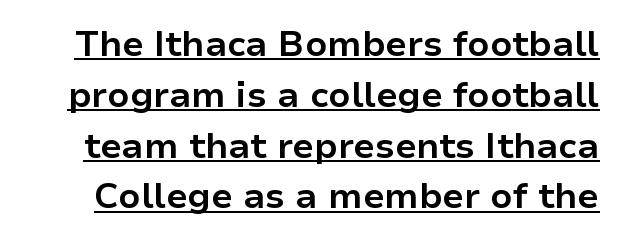
The image shows 36 px bold sans-serif type, upright; set normal line spacing (1.41x), normal letter spacing, underlined; low stroke contrast and a medium x-height.
